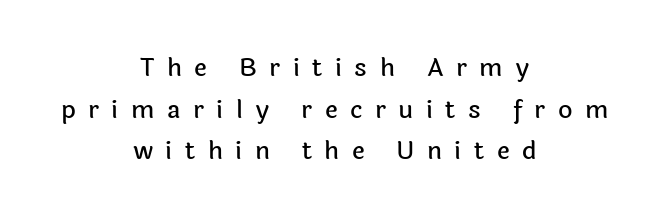
{"italic": "no", "underline": "no", "align": "center", "line_spacing": "normal", "line_spacing_ratio": 1.67, "letter_spacing": "wide", "letter_spacing_em": 0.5, "glyph_px": 25}
